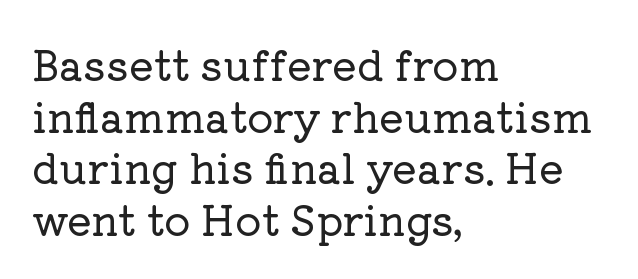
{"serif": "yes", "italic": "no", "width": "normal", "stroke_contrast": "low", "x_height": "medium", "monospaced": "no", "underline": "no", "align": "left", "line_spacing": "normal", "line_spacing_ratio": 1.26, "letter_spacing": "normal", "letter_spacing_em": 0.0, "glyph_px": 41}
